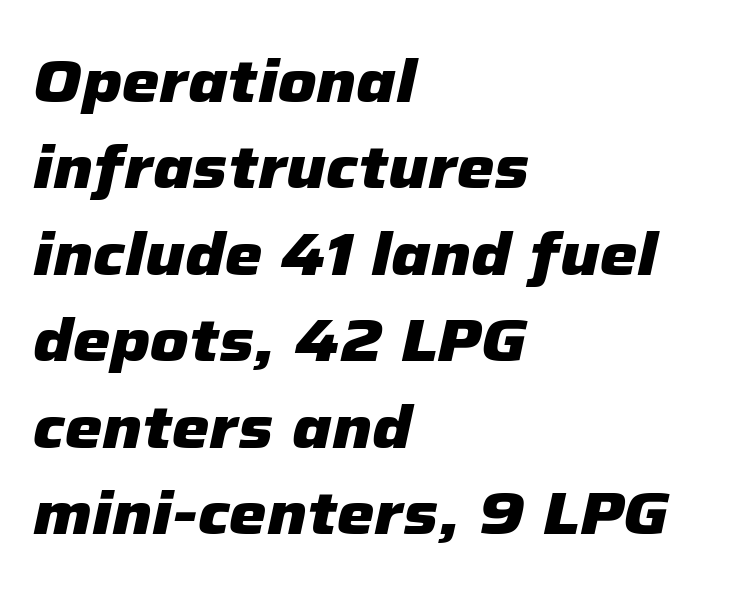
The image shows 60 px heavy type, italic (leaning right); set left-aligned, normal line spacing (1.44x), normal letter spacing, not underlined; low stroke contrast and a medium x-height.
